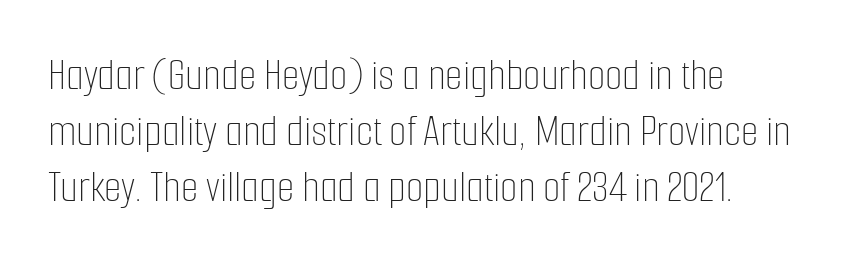
The image shows 45 px thin, condensed type, upright; set left-aligned, normal line spacing (1.25x), normal letter spacing, not underlined; low stroke contrast and a medium x-height.
